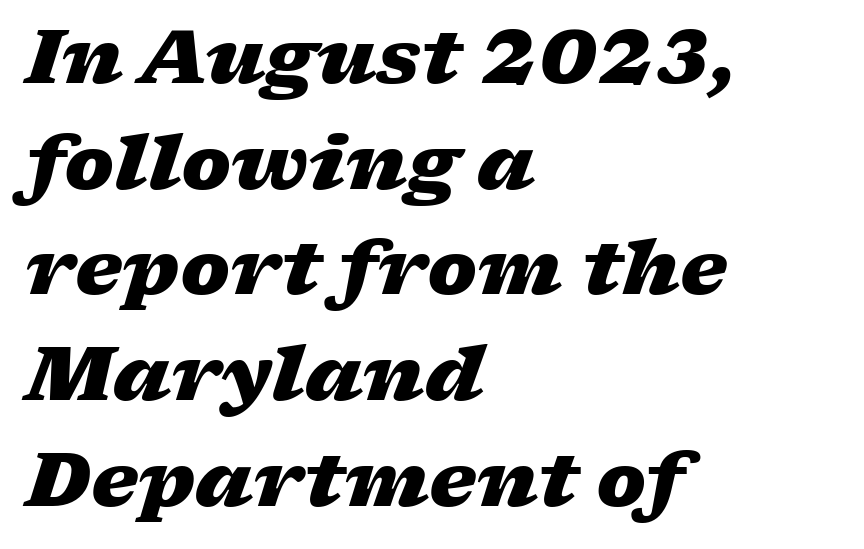
The image shows 75 px heavy, wide type, italic (leaning right); set left-aligned, normal line spacing (1.41x), normal letter spacing, not underlined; low stroke contrast and a medium x-height.
